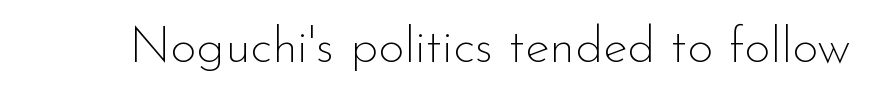
The image shows 51 px thin sans-serif type, upright; set normal letter spacing, not underlined; low stroke contrast and a small x-height.
